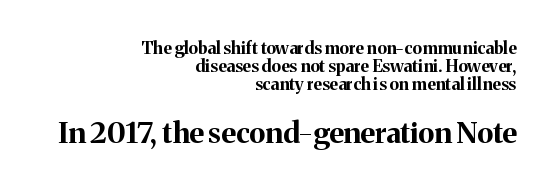
Q: Is the text bold? A: Yes.
Q: Is the text italic (slanted)? A: No, it is upright.
Q: Is the typeface a serif or a sans-serif typeface? A: Serif.
Q: Is the text underlined? A: No.
Q: How is the paragraph aligned? A: Right-aligned.
Q: Is the spacing between letters normal or unusually wide? A: Normal.
Q: Is the spacing between lines tight, normal or loose? A: Tight.
Q: Which block of text is set in a larger size, the first (top) or the second (bottom)? A: The second (bottom) one.
Q: Width (condensed, normal, or wide)? A: Normal.
Q: Stroke contrast? A: Medium.
Q: x-height? A: Medium.
Q: Monospaced? A: No.
